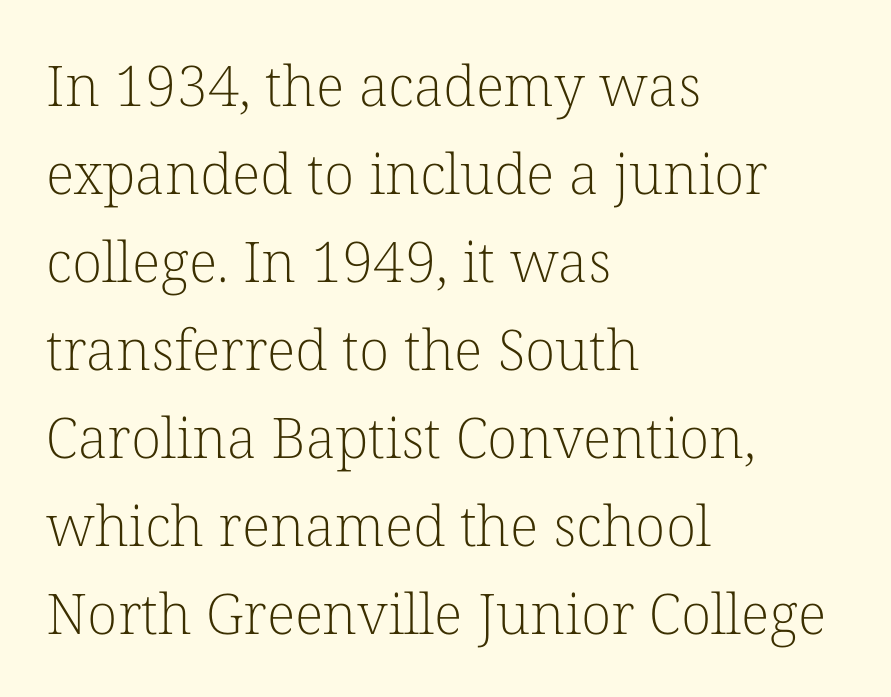
The typesetter chose a ragged-right arrangement here. Notice how the stems are strictly vertical — no italics here. Just letters on the line, the space beneath them empty. Spacing verdict: proportional, widths tailored to each character.
